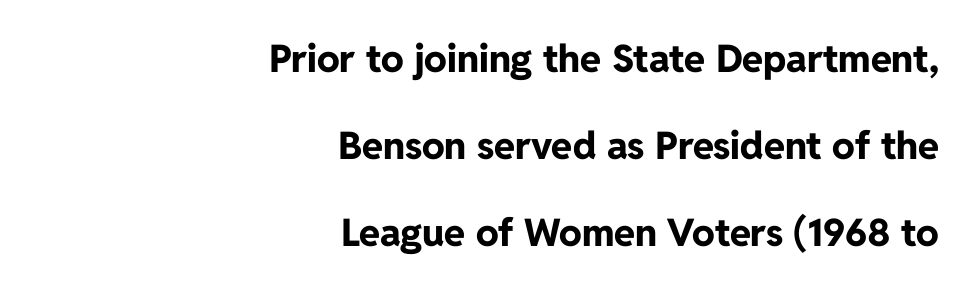
{"serif": "no", "italic": "no", "bold": "yes", "weight": "bold", "width": "normal", "stroke_contrast": "low", "x_height": "medium", "monospaced": "no", "underline": "no", "align": "right", "line_spacing": "loose", "line_spacing_ratio": 2.29, "letter_spacing": "normal", "letter_spacing_em": 0.0, "glyph_px": 38}
